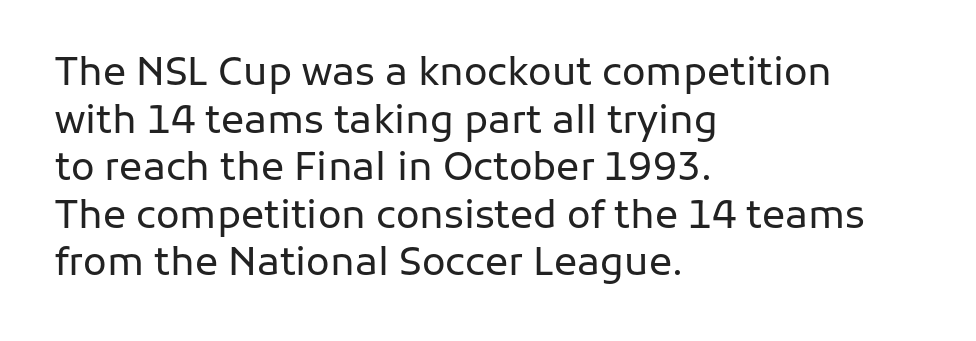
The image shows 39 px regular-weight sans-serif type, upright; set left-aligned, line spacing 1.22x, normal letter spacing, not underlined; low stroke contrast and a medium x-height.
